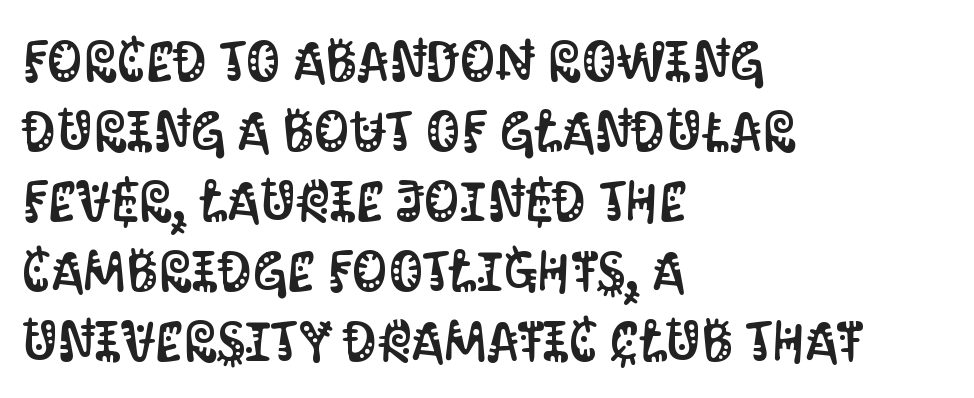
Q: Is the text italic (slanted)? A: No, it is upright.
Q: Is the typeface a serif or a sans-serif typeface? A: Sans-serif.
Q: Is the text underlined? A: No.
Q: How is the paragraph aligned? A: Left-aligned.
Q: Is the spacing between letters normal or unusually wide? A: Normal.
Q: Is the spacing between lines tight, normal or loose? A: Normal.
Q: Width (condensed, normal, or wide)? A: Condensed.
Q: Stroke contrast? A: Medium.
Q: x-height? A: Large.
Q: Monospaced? A: No.
